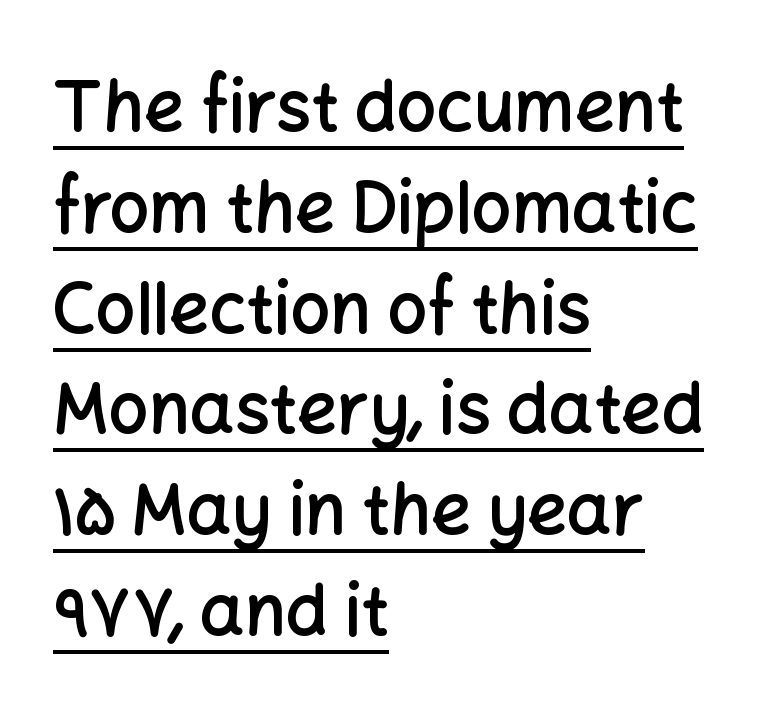
The image shows 70 px semibold sans-serif type, upright; set left-aligned, normal line spacing (1.44x), normal letter spacing, underlined; low stroke contrast and a medium x-height.
